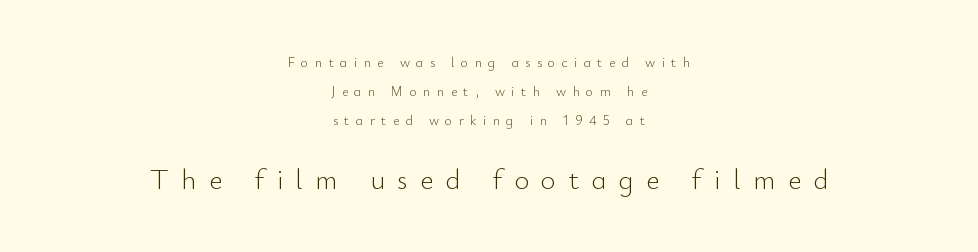
The image shows 28 px light sans-serif type, upright; set centered, loose line spacing (2.06x), unusually wide letter spacing (+0.45 em), not underlined; the second (bottom) block is 2.0x larger; low stroke contrast and a small x-height.
